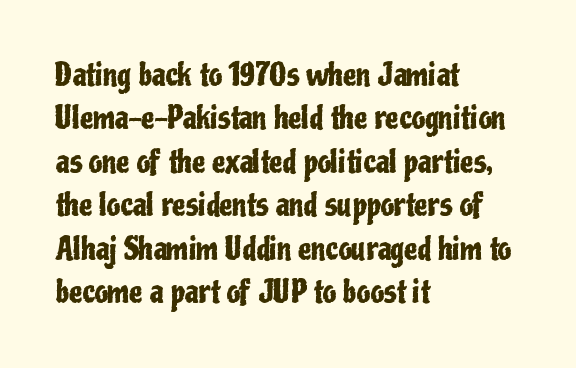
Layout note: lines flush left. The rendering uses natural spacing where letterforms have individual widths. Nope, not italic — everything's standing straight. The passage shown is typeset with a sans-serif family. The gap between lines stays unmarked.
